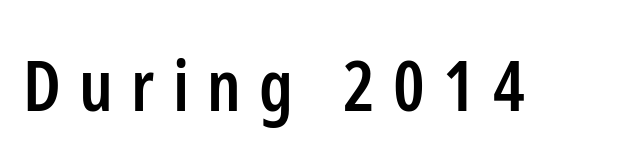
Q: Is the text bold? A: Semi-bold.
Q: Is the text italic (slanted)? A: No, it is upright.
Q: Is the typeface a serif or a sans-serif typeface? A: Sans-serif.
Q: Is the text underlined? A: No.
Q: Is the spacing between letters normal or unusually wide? A: Unusually wide.
Q: Width (condensed, normal, or wide)? A: Condensed.
Q: Stroke contrast? A: Low.
Q: x-height? A: Medium.
Q: Monospaced? A: No.
